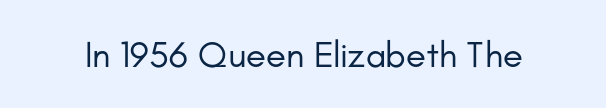
The image shows 37 px regular-weight sans-serif type, upright; set normal letter spacing, not underlined; low stroke contrast and a small x-height.
